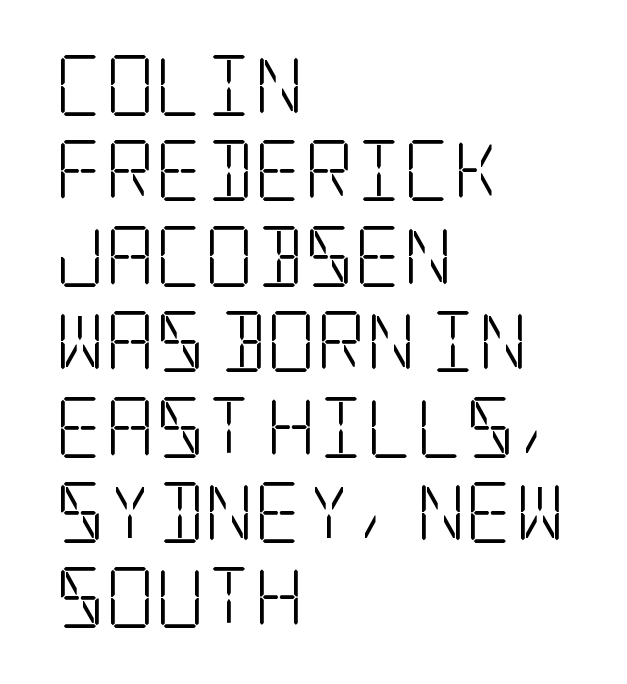
The image shows 61 px light, condensed serif type, upright; set left-aligned, normal line spacing (1.4x), normal letter spacing, not underlined; low stroke contrast and a large x-height.
